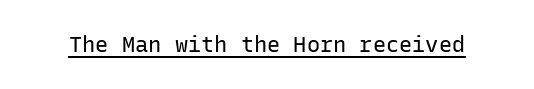
Q: Is the text bold? A: No.
Q: Is the text italic (slanted)? A: No, it is upright.
Q: Is the text underlined? A: Yes.
Q: Is the spacing between letters normal or unusually wide? A: Normal.
